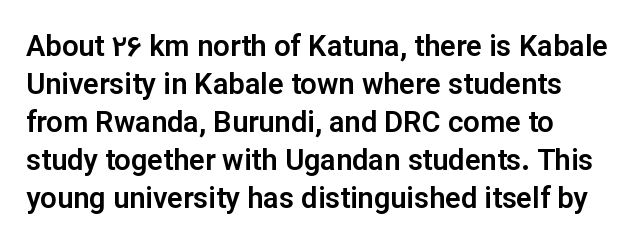
Q: Is the text italic (slanted)? A: No, it is upright.
Q: Is the typeface a serif or a sans-serif typeface? A: Sans-serif.
Q: Is the text underlined? A: No.
Q: How is the paragraph aligned? A: Left-aligned.
Q: Is the spacing between letters normal or unusually wide? A: Normal.
Q: Is the spacing between lines tight, normal or loose? A: Normal.
Q: Width (condensed, normal, or wide)? A: Normal.
Q: Stroke contrast? A: Low.
Q: x-height? A: Medium.
Q: Monospaced? A: No.
